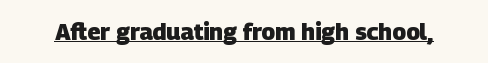
The image shows 23 px bold type; set normal letter spacing, underlined.
